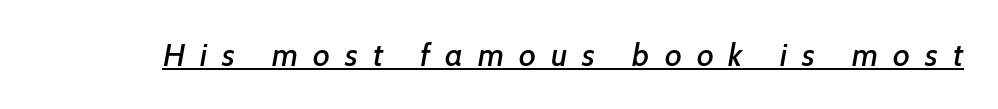
The image shows 32 px sans-serif type; set unusually wide letter spacing (+0.47 em), underlined; low stroke contrast and a medium x-height.
